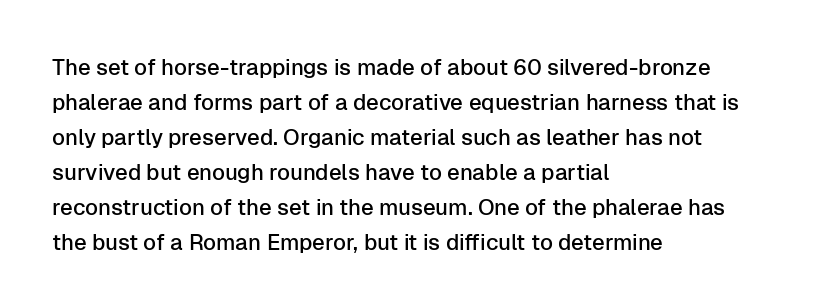
Q: Is the text italic (slanted)? A: No, it is upright.
Q: Is the text underlined? A: No.
Q: How is the paragraph aligned? A: Left-aligned.
Q: Is the spacing between letters normal or unusually wide? A: Normal.
Q: Is the spacing between lines tight, normal or loose? A: Normal.
